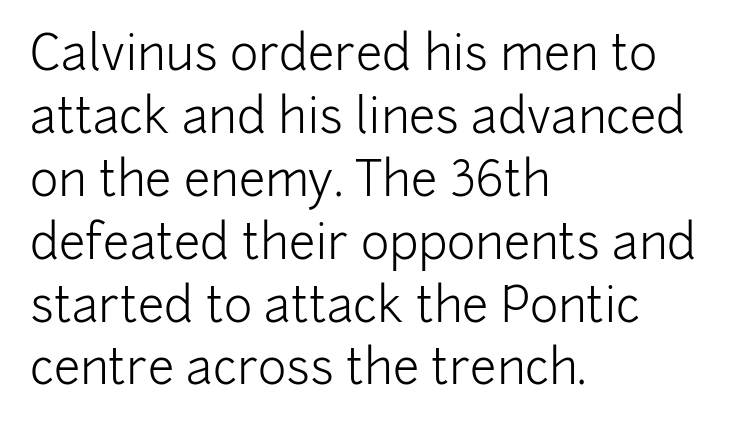
The image shows 48 px light sans-serif type, upright; set left-aligned, normal line spacing (1.31x), normal letter spacing, not underlined; low stroke contrast and a medium x-height.
